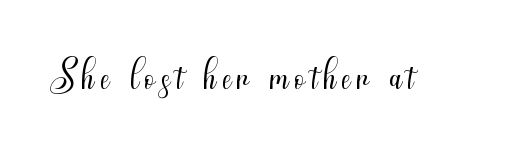
The image shows 59 px light, condensed sans-serif type; set not underlined; medium stroke contrast and a small x-height.
